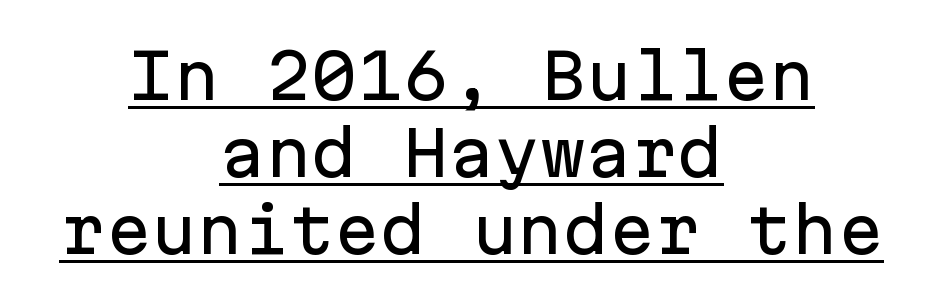
The image shows 61 px sans-serif type, upright, monospaced; set centered, normal line spacing (1.26x), normal letter spacing, underlined; low stroke contrast and a medium x-height.
